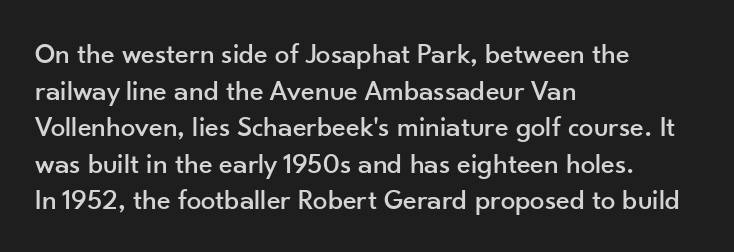
The passage shown is typeset with a sans-serif family. This rendering leaves character spacing at its baseline value. Regarding leading, the lines here are spaced in the standard way. The lines in this sample share a left origin and differ only in where they stop. Quick note: underline off. This is roman type, the default non-slanted kind.
